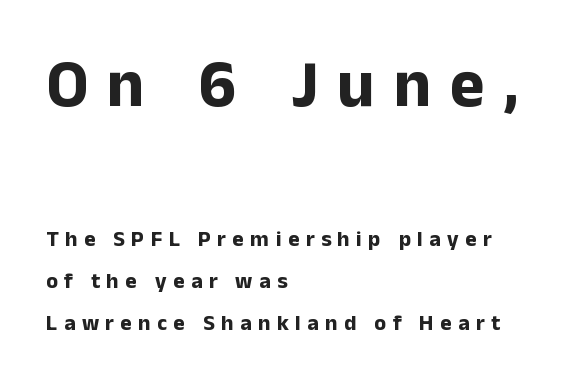
Q: Is the text bold? A: Yes.
Q: Is the text italic (slanted)? A: No, it is upright.
Q: Is the typeface a serif or a sans-serif typeface? A: Sans-serif.
Q: Is the text underlined? A: No.
Q: How is the paragraph aligned? A: Left-aligned.
Q: Is the spacing between letters normal or unusually wide? A: Unusually wide.
Q: Is the spacing between lines tight, normal or loose? A: Loose.
Q: Which block of text is set in a larger size, the first (top) or the second (bottom)? A: The first (top) one.
Q: Width (condensed, normal, or wide)? A: Normal.
Q: Stroke contrast? A: Low.
Q: x-height? A: Medium.
Q: Monospaced? A: No.
